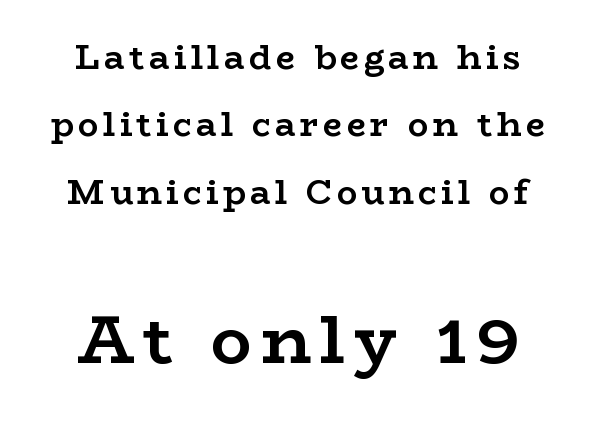
The image shows 68 px semibold, wide serif type, upright; set centered, loose line spacing (1.98x), not underlined; the second (bottom) block is 2.0x larger; low stroke contrast and a medium x-height.
